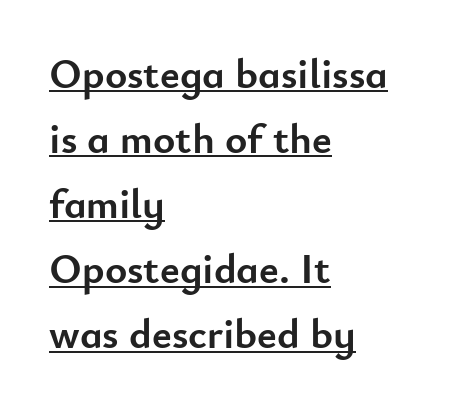
Q: Is the text bold? A: Yes.
Q: Is the text italic (slanted)? A: No, it is upright.
Q: Is the typeface a serif or a sans-serif typeface? A: Sans-serif.
Q: Is the text underlined? A: Yes.
Q: How is the paragraph aligned? A: Left-aligned.
Q: Is the spacing between letters normal or unusually wide? A: Normal.
Q: Is the spacing between lines tight, normal or loose? A: Normal.
Q: Width (condensed, normal, or wide)? A: Normal.
Q: Stroke contrast? A: Low.
Q: x-height? A: Small.
Q: Monospaced? A: No.
